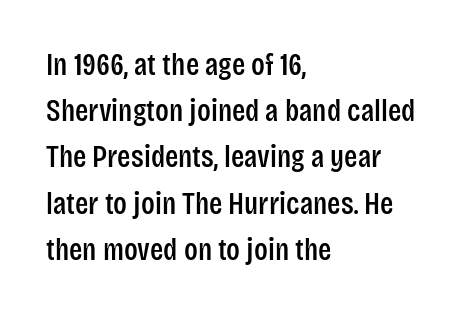
Reading down the block, your eye returns to a fixed left position each line. Type style note: lacks serifs. The leading is moderate, giving the passage an even texture. Each letter keeps its own natural width here, so spacing adapts to shape. The type is set solid horizontally, with unmodified tracking. If you drew a line through each stem, it would be perfectly vertical.
